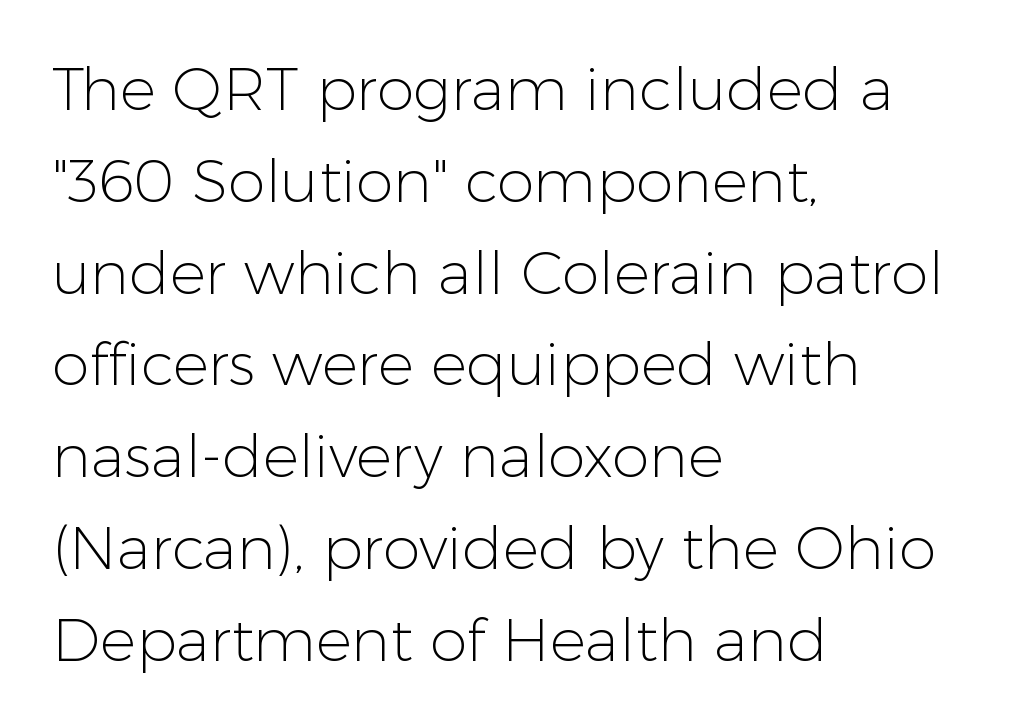
{"serif": "no", "italic": "no", "bold": "no", "weight": "light", "width": "normal", "stroke_contrast": "low", "x_height": "medium", "monospaced": "no", "underline": "no", "align": "left", "line_spacing": "normal", "line_spacing_ratio": 1.53, "letter_spacing": "normal", "letter_spacing_em": 0.0, "glyph_px": 60}
